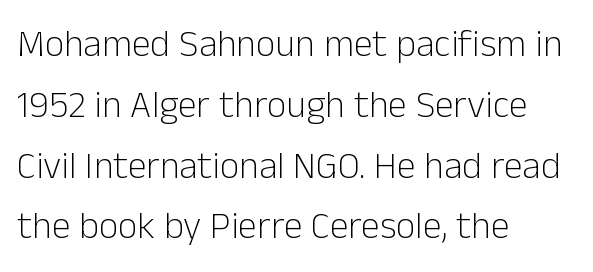
Q: Is the text bold? A: No.
Q: Is the text italic (slanted)? A: No, it is upright.
Q: Is the typeface a serif or a sans-serif typeface? A: Sans-serif.
Q: Is the text underlined? A: No.
Q: How is the paragraph aligned? A: Left-aligned.
Q: Is the spacing between letters normal or unusually wide? A: Normal.
Q: Is the spacing between lines tight, normal or loose? A: Normal.
Q: Width (condensed, normal, or wide)? A: Normal.
Q: Stroke contrast? A: Low.
Q: x-height? A: Medium.
Q: Monospaced? A: No.
